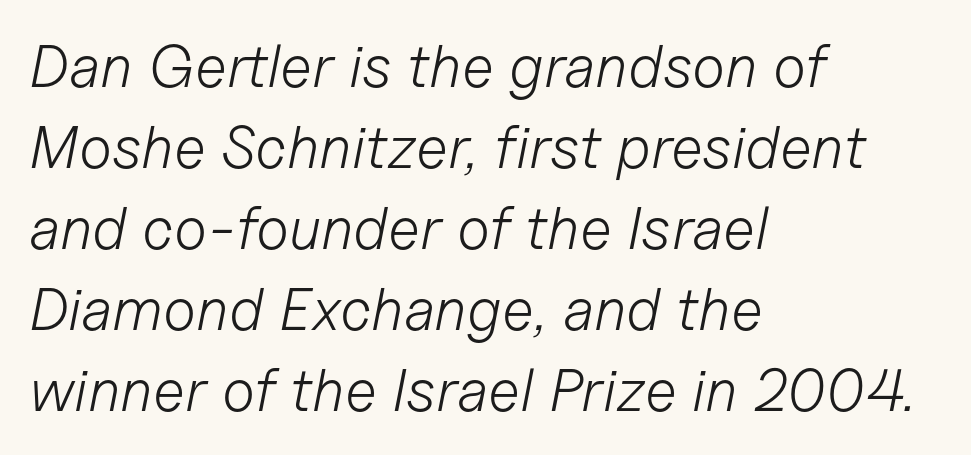
Q: Is the text bold? A: No.
Q: Is the text italic (slanted)? A: Yes, it leans right by about 11 degrees.
Q: Is the text underlined? A: No.
Q: How is the paragraph aligned? A: Left-aligned.
Q: Is the spacing between letters normal or unusually wide? A: Normal.
Q: Is the spacing between lines tight, normal or loose? A: Normal.
Q: Width (condensed, normal, or wide)? A: Normal.
Q: Stroke contrast? A: Low.
Q: x-height? A: Medium.
Q: Monospaced? A: No.
